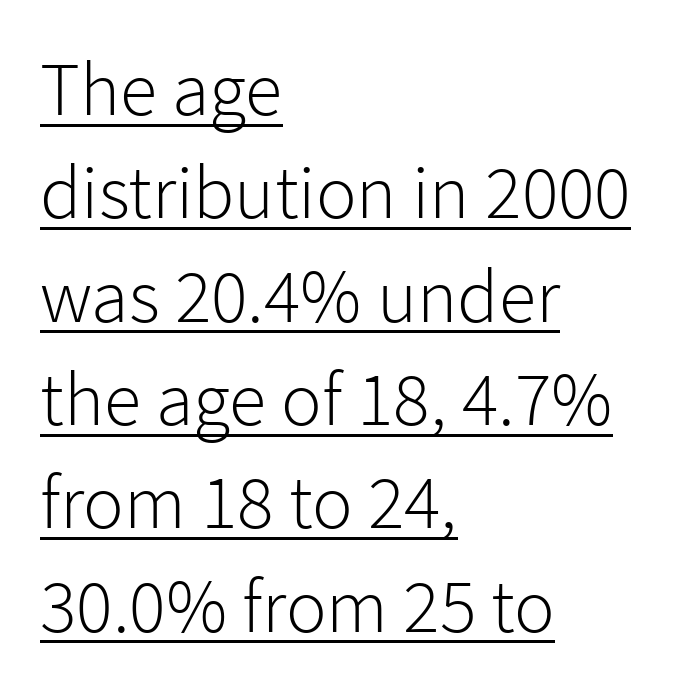
{"serif": "no", "italic": "no", "bold": "no", "weight": "light", "width": "normal", "stroke_contrast": "low", "x_height": "medium", "monospaced": "no", "underline": "yes", "align": "left", "line_spacing": "normal", "line_spacing_ratio": 1.36, "letter_spacing": "normal", "letter_spacing_em": 0.0, "glyph_px": 76}
